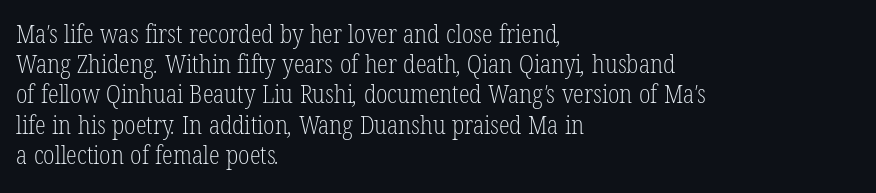
{"bold": "no", "underline": "no", "align": "left", "line_spacing_ratio": 1.21, "letter_spacing": "normal", "letter_spacing_em": 0.0, "glyph_px": 25}
